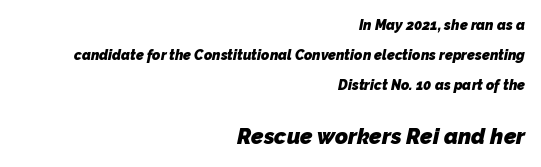
{"bold": "yes", "underline": "no", "align": "right", "line_spacing": "loose", "line_spacing_ratio": 2.13, "letter_spacing": "normal", "letter_spacing_em": 0.0, "larger_block": "second", "size_ratio": 1.57, "glyph_px": 22}
